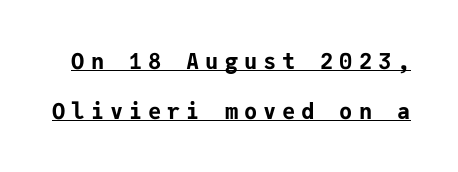
The image shows 22 px bold type, upright; set loose line spacing (2.26x), unusually wide letter spacing (+0.27 em), underlined.
